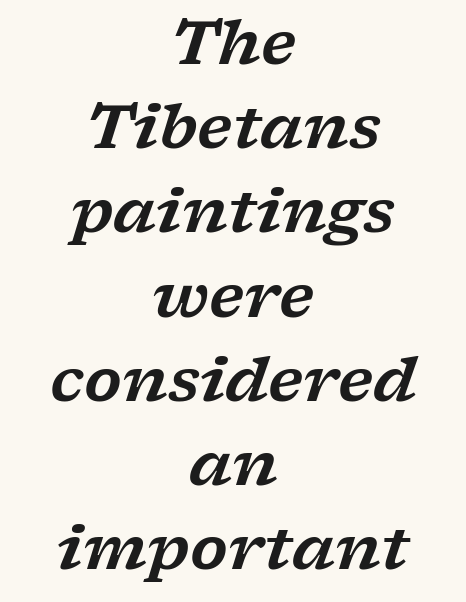
Think of a printed novel: that variable character pitch is what you see here. Does the type have serifs? Yes, each stem ends in a small foot. The letters sit at their default tracking, neither squeezed nor spread. If you folded the block vertically in half, each line would mirror itself in length. Just letters on the line, the space beneath them empty.
